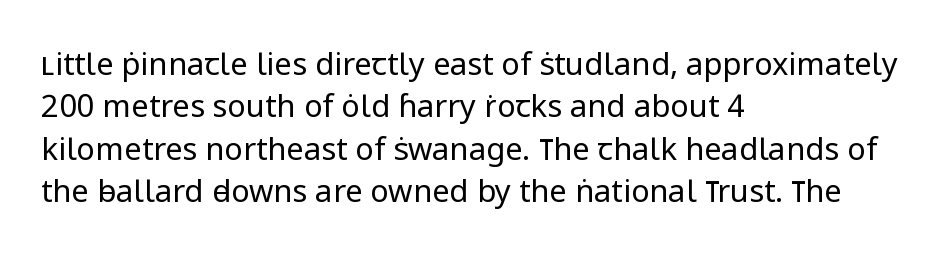
{"serif": "no", "italic": "no", "bold": "no", "weight": "regular", "width": "normal", "stroke_contrast": "low", "x_height": "medium", "monospaced": "no", "underline": "no", "align": "left", "line_spacing": "normal", "line_spacing_ratio": 1.37, "letter_spacing": "normal", "letter_spacing_em": 0.0, "glyph_px": 31}
